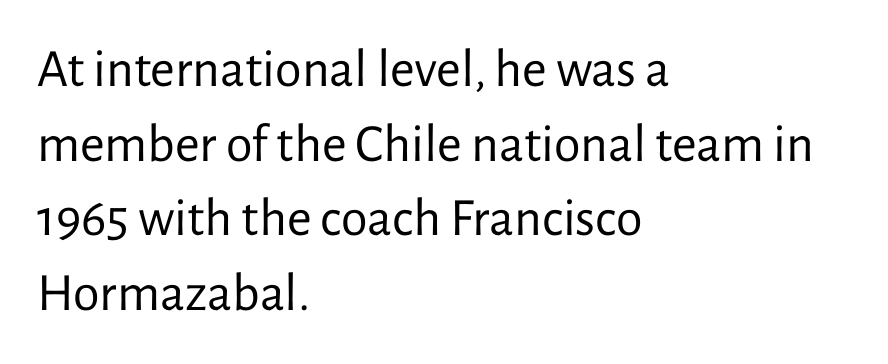
Q: Is the text bold? A: No.
Q: Is the text italic (slanted)? A: No, it is upright.
Q: Is the typeface a serif or a sans-serif typeface? A: Sans-serif.
Q: Is the text underlined? A: No.
Q: How is the paragraph aligned? A: Left-aligned.
Q: Is the spacing between letters normal or unusually wide? A: Normal.
Q: Is the spacing between lines tight, normal or loose? A: Normal.
Q: Width (condensed, normal, or wide)? A: Normal.
Q: Stroke contrast? A: Low.
Q: x-height? A: Medium.
Q: Monospaced? A: No.
